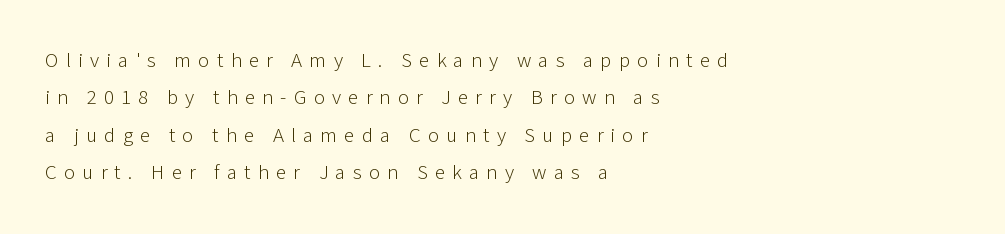
{"italic": "no", "bold": "no", "underline": "no", "align": "left", "line_spacing_ratio": 1.78, "letter_spacing": "wide", "letter_spacing_em": 0.34, "glyph_px": 21}
